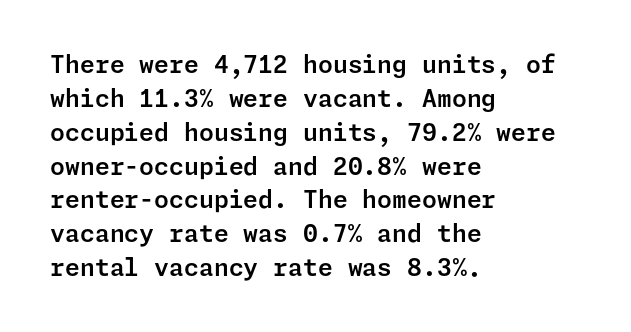
{"italic": "no", "underline": "no", "align": "left", "line_spacing": "normal", "line_spacing_ratio": 1.41, "letter_spacing": "normal", "letter_spacing_em": 0.0, "glyph_px": 24}
